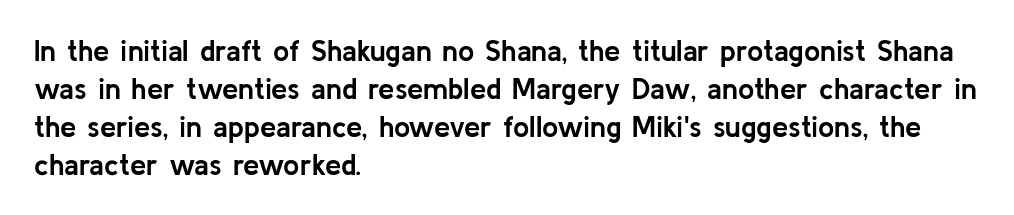
{"serif": "no", "italic": "no", "bold": "yes", "weight": "semibold", "width": "normal", "stroke_contrast": "low", "x_height": "medium", "monospaced": "no", "underline": "no", "align": "left", "line_spacing": "normal", "line_spacing_ratio": 1.31, "letter_spacing": "normal", "letter_spacing_em": 0.0, "glyph_px": 29}
